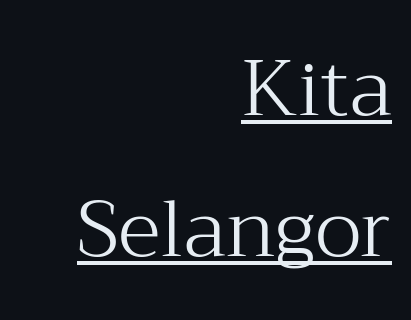
{"serif": "yes", "italic": "no", "bold": "no", "weight": "light", "width": "normal", "stroke_contrast": "medium", "x_height": "medium", "monospaced": "no", "underline": "yes", "align": "right", "line_spacing_ratio": 1.79, "letter_spacing": "normal", "letter_spacing_em": 0.0, "glyph_px": 79}
